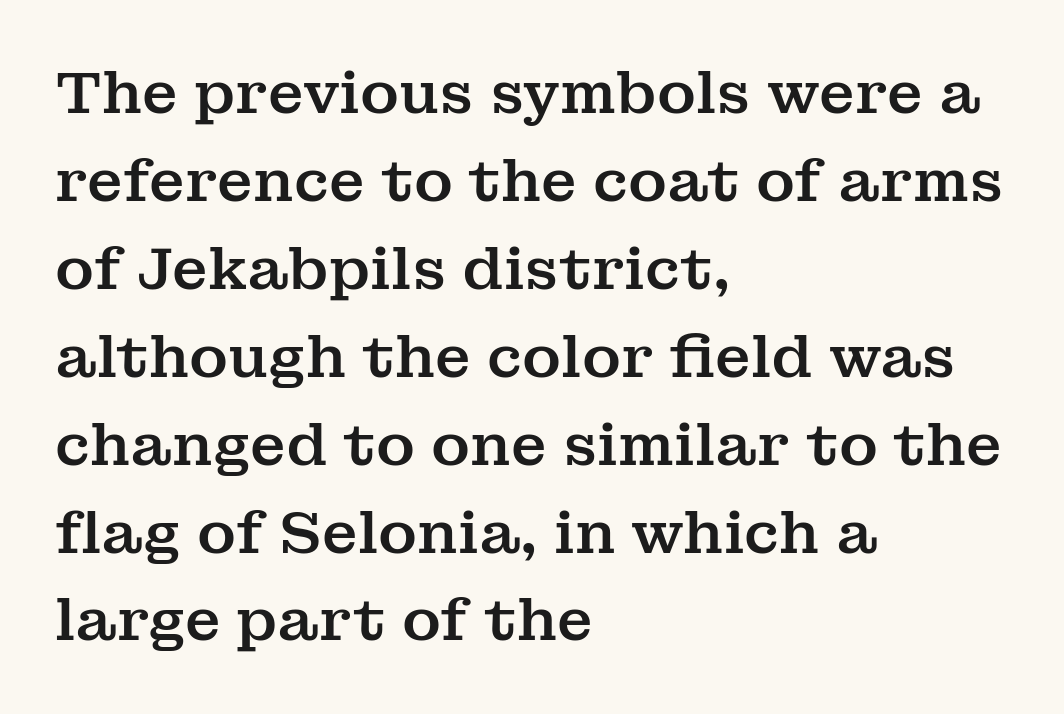
Classification — serif. This sample keeps an unexceptional amount of space between lines. Leftover space on each line is placed entirely after the last word. These lines are rendered in a variable-pitch font. If you drew a line through each stem, it would be perfectly vertical.
